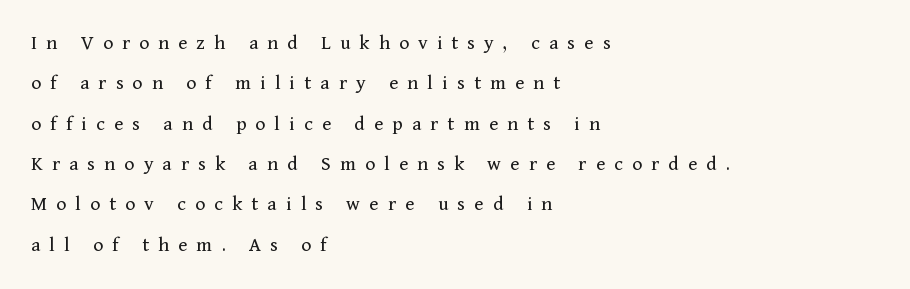
{"italic": "no", "bold": "no", "underline": "no", "align": "left", "line_spacing": "loose", "line_spacing_ratio": 1.92, "letter_spacing": "wide", "letter_spacing_em": 0.44, "glyph_px": 21}
